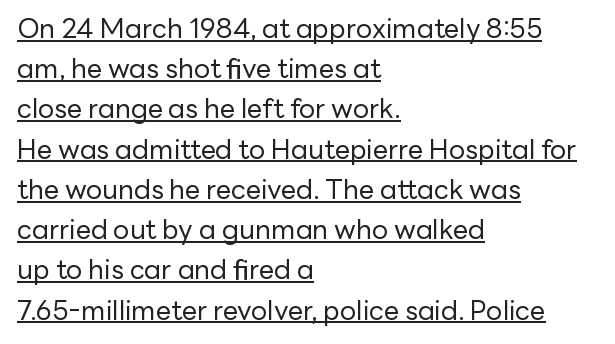
{"italic": "no", "bold": "no", "underline": "yes", "align": "left", "line_spacing": "normal", "line_spacing_ratio": 1.49, "letter_spacing": "normal", "letter_spacing_em": 0.0, "glyph_px": 27}
